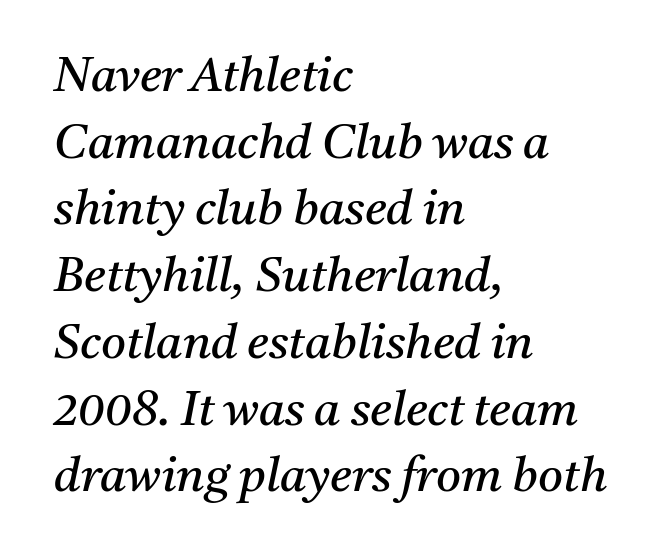
The image shows 48 px regular-weight serif type, italic (leaning right); set left-aligned, normal line spacing (1.39x), normal letter spacing, not underlined; medium stroke contrast and a medium x-height.
